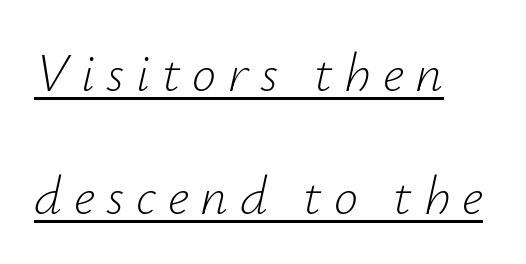
{"italic": "yes", "lean": "right", "slant_degrees": 12, "bold": "no", "weight": "light", "width": "normal", "stroke_contrast": "low", "x_height": "small", "monospaced": "no", "underline": "yes", "align": "left", "line_spacing": "loose", "line_spacing_ratio": 2.27, "letter_spacing": "wide", "letter_spacing_em": 0.22, "glyph_px": 54}
